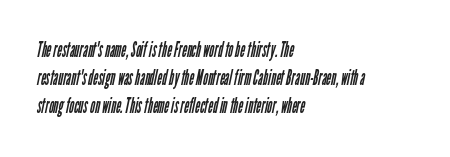
Default kerning and tracking; the words read as compact shapes. A normal amount of white space separates one row of letters from the next. Does the copy run flush right? No — it runs flush left. Plain, unruled lines of type.
